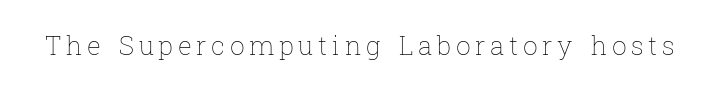
On a weight scale, this lands at 450 or below. The gap between lines stays unmarked. Notice how the stems are strictly vertical — no italics here.
